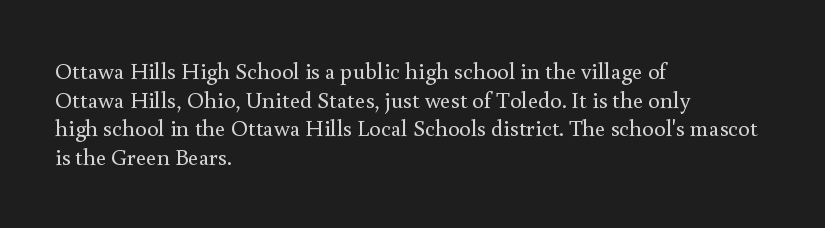
Q: Is the text bold? A: No.
Q: Is the text italic (slanted)? A: No, it is upright.
Q: Is the text underlined? A: No.
Q: How is the paragraph aligned? A: Left-aligned.
Q: Is the spacing between letters normal or unusually wide? A: Normal.
Q: Is the spacing between lines tight, normal or loose? A: Normal.
